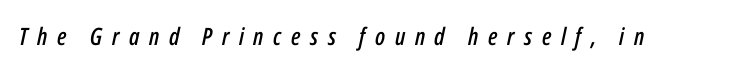
Q: Is the text italic (slanted)? A: Yes, it leans right by about 12 degrees.
Q: Is the text underlined? A: No.
Q: Is the spacing between letters normal or unusually wide? A: Unusually wide.
